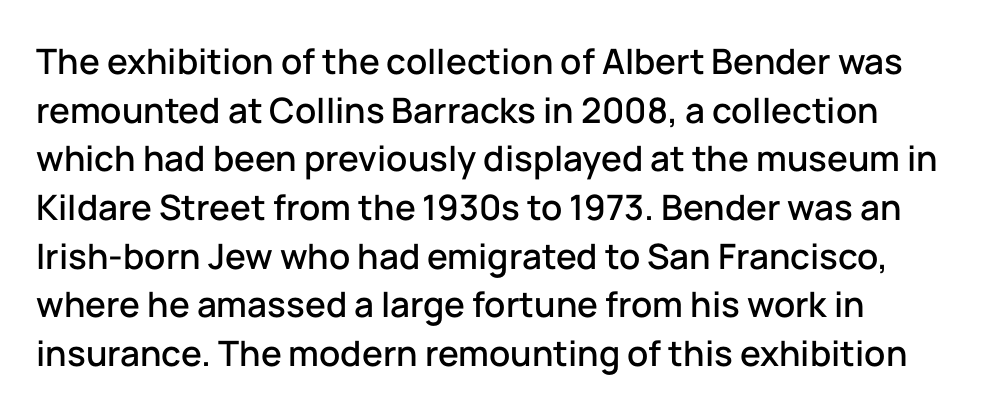
The face used here is proportionally spaced, like ordinary book or web type. These lines sit exactly where default settings would place them. You can tell it's not italic because the verticals are truly vertical. You could call the tracking neutral — neither tight nor loose. I'd call this a sans setting — the letters go barefoot.
